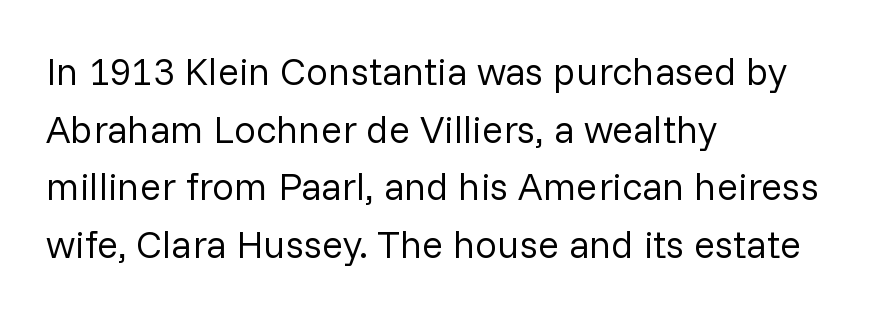
The image shows 39 px regular-weight sans-serif type, upright; set left-aligned, normal line spacing (1.48x), normal letter spacing, not underlined; low stroke contrast and a medium x-height.
